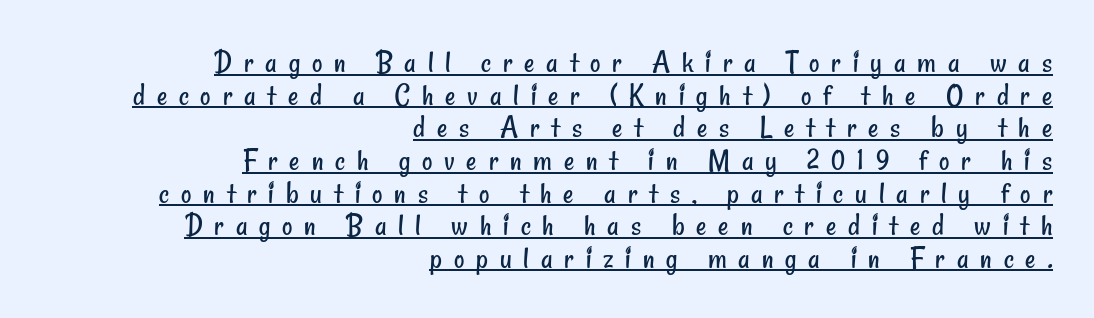
The image shows 32 px regular-weight, condensed sans-serif type; set right-aligned, tight line spacing (1.02x), unusually wide letter spacing (+0.37 em), underlined; low stroke contrast and a small x-height.
